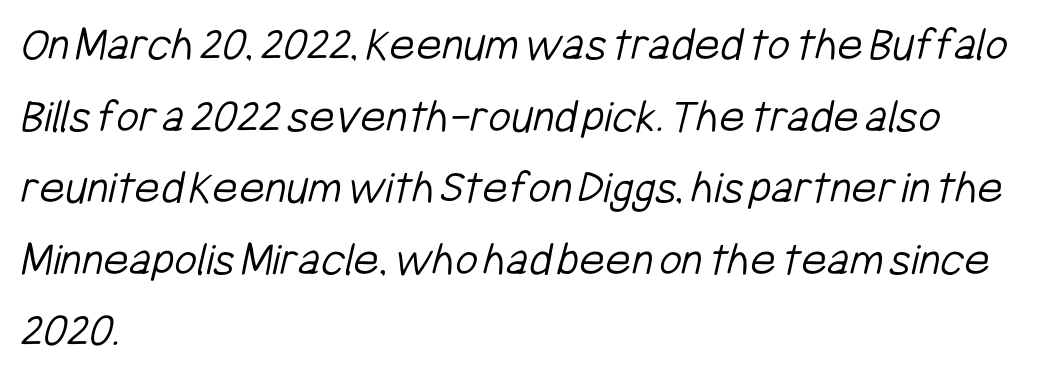
Q: Is the text bold? A: No.
Q: Is the typeface a serif or a sans-serif typeface? A: Sans-serif.
Q: Is the text underlined? A: No.
Q: How is the paragraph aligned? A: Left-aligned.
Q: Is the spacing between letters normal or unusually wide? A: Normal.
Q: Is the spacing between lines tight, normal or loose? A: Normal.
Q: Width (condensed, normal, or wide)? A: Condensed.
Q: Stroke contrast? A: Low.
Q: x-height? A: Medium.
Q: Monospaced? A: No.
